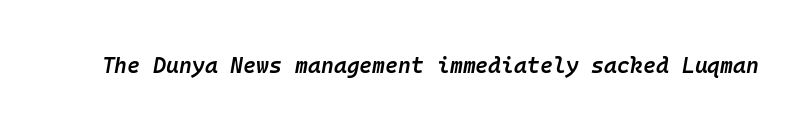
The image shows 22 px text type, italic (leaning right); set normal letter spacing, not underlined.
